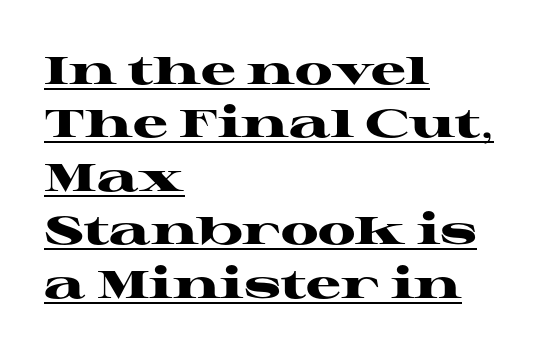
The image shows 39 px heavy, wide serif type, upright; set left-aligned, normal line spacing (1.37x), normal letter spacing, underlined; high stroke contrast and a medium x-height.
